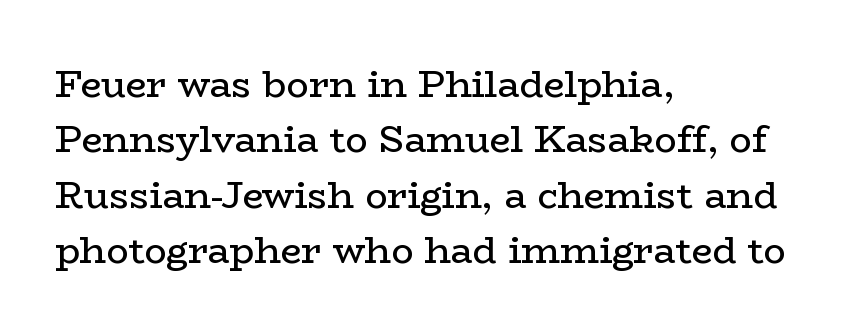
{"serif": "yes", "italic": "no", "bold": "no", "weight": "regular", "width": "wide", "stroke_contrast": "low", "x_height": "medium", "monospaced": "no", "underline": "no", "align": "left", "line_spacing": "normal", "line_spacing_ratio": 1.5, "letter_spacing": "normal", "letter_spacing_em": 0.0, "glyph_px": 37}
